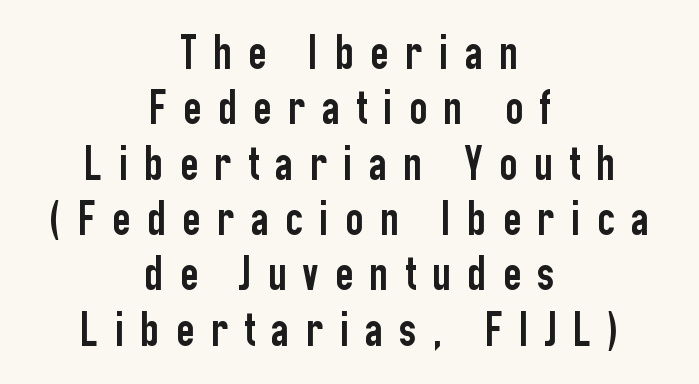
Q: Is the text italic (slanted)? A: No, it is upright.
Q: Is the typeface a serif or a sans-serif typeface? A: Sans-serif.
Q: Is the text underlined? A: No.
Q: How is the paragraph aligned? A: Centered.
Q: Is the spacing between letters normal or unusually wide? A: Unusually wide.
Q: Is the spacing between lines tight, normal or loose? A: Tight.
Q: Width (condensed, normal, or wide)? A: Condensed.
Q: Stroke contrast? A: Low.
Q: x-height? A: Medium.
Q: Monospaced? A: No.
